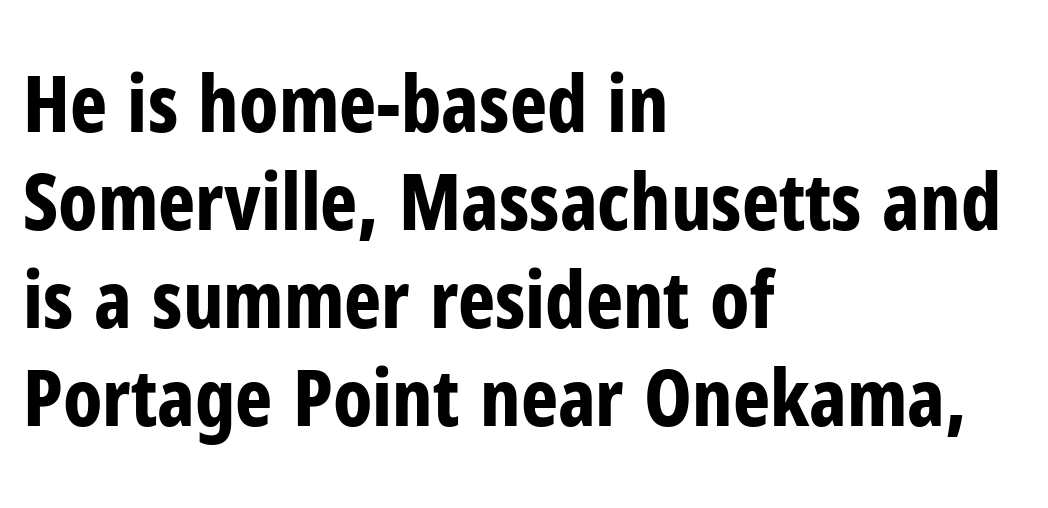
Looks like regular typesetting: each glyph gets only the width it needs. Compared with an ordinary text face, these strokes are far heavier — a full bold. The typesetter chose a ragged-right arrangement here. Check where the strokes stop: nothing finishes them off — pure sans. Honestly, there is no underline to notice here at all. Default kerning and tracking; the words read as compact shapes.
